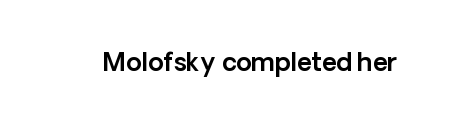
{"italic": "no", "underline": "no", "letter_spacing": "normal", "letter_spacing_em": 0.0, "glyph_px": 25}
